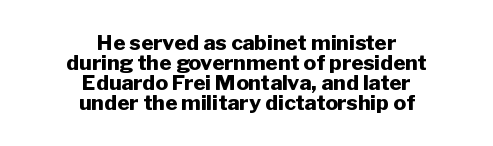
Successive baselines arrive quickly, one right under another. Beneath every word, the page is bare. The lines are quadded center. No extra tracking has been applied to these lines. The font's upright variant was chosen for this text. Strong, thick strokes mark this as bold type.
